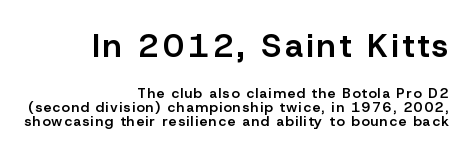
The image shows 33 px semibold sans-serif type, upright; set right-aligned, tight line spacing (1.01x), not underlined; the first (top) block is 2.36x larger; low stroke contrast and a medium x-height.
